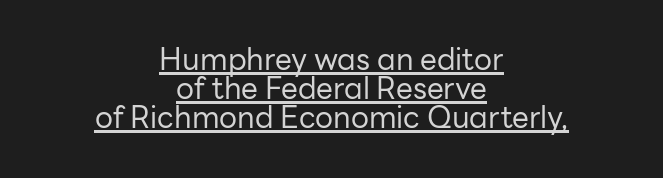
{"serif": "no", "italic": "no", "bold": "no", "weight": "regular", "width": "normal", "stroke_contrast": "low", "x_height": "medium", "monospaced": "no", "underline": "yes", "align": "center", "line_spacing": "tight", "line_spacing_ratio": 0.97, "letter_spacing": "normal", "letter_spacing_em": 0.0, "glyph_px": 30}
